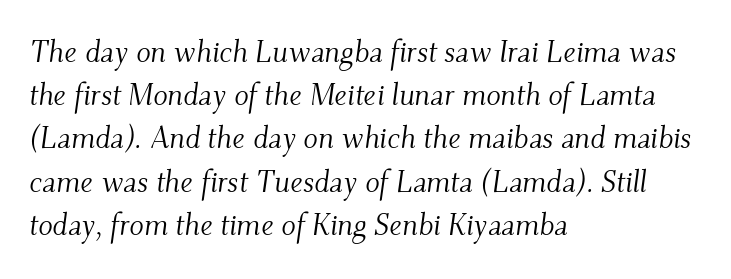
The passage is arranged the way most books set body copy — flush left. Spacing between characters is what you'd get straight out of the box. These glyphs show unthickened strokes, regular width or finer. Unlike a clean sans, this face finishes its strokes with serifs. In terms of leading, this rendering sits right in the middle. Think of a printed novel: that variable character pitch is what you see here.
